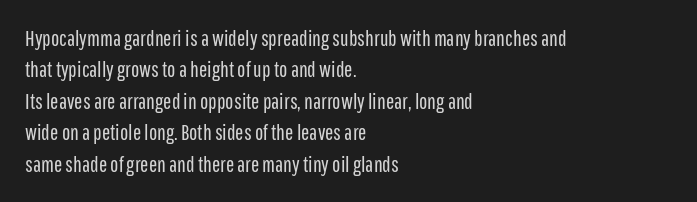
Q: Is the text bold? A: No.
Q: Is the text italic (slanted)? A: No, it is upright.
Q: Is the text underlined? A: No.
Q: How is the paragraph aligned? A: Left-aligned.
Q: Is the spacing between letters normal or unusually wide? A: Normal.
Q: Is the spacing between lines tight, normal or loose? A: Normal.
